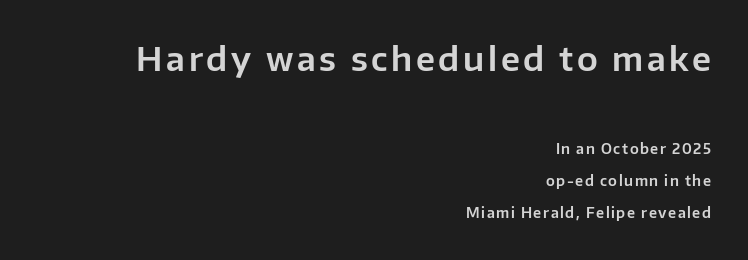
{"serif": "no", "italic": "no", "width": "normal", "stroke_contrast": "low", "x_height": "medium", "monospaced": "no", "underline": "no", "align": "right", "line_spacing": "loose", "line_spacing_ratio": 2.29, "larger_block": "first", "size_ratio": 2.36, "glyph_px": 33}
